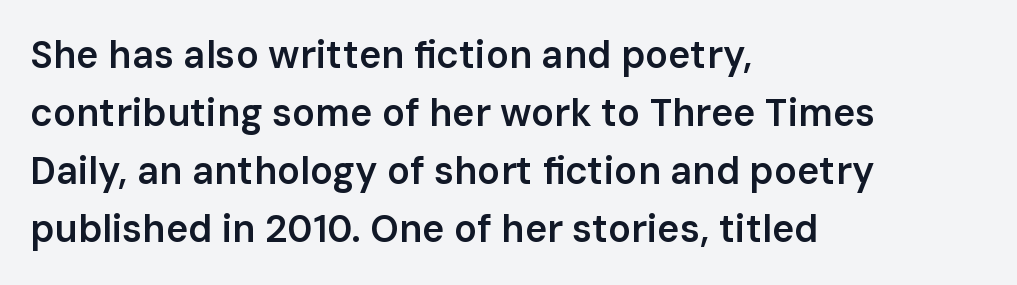
The image shows 38 px semibold sans-serif type, upright; set left-aligned, normal line spacing (1.53x), normal letter spacing, not underlined; low stroke contrast and a medium x-height.
